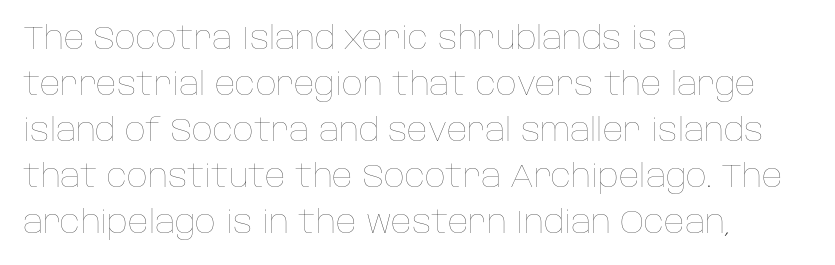
Q: Is the text bold? A: No.
Q: Is the text italic (slanted)? A: No, it is upright.
Q: Is the text underlined? A: No.
Q: How is the paragraph aligned? A: Left-aligned.
Q: Is the spacing between letters normal or unusually wide? A: Normal.
Q: Is the spacing between lines tight, normal or loose? A: Normal.
Q: Width (condensed, normal, or wide)? A: Normal.
Q: Stroke contrast? A: Low.
Q: x-height? A: Large.
Q: Monospaced? A: No.
